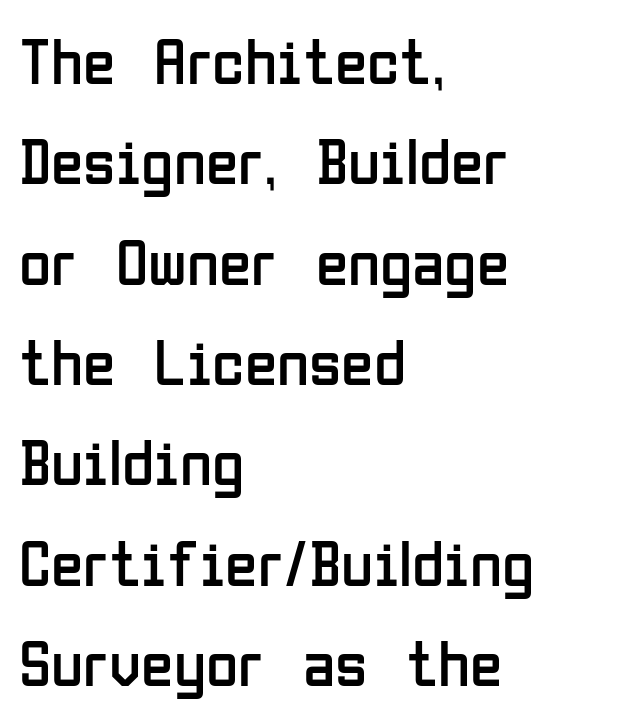
Does the copy run flush right? No — it runs flush left. Nobody drew a line under any word here. The font sits on the lighter half of the weight spectrum, regular included. Posture: vertical. Regarding leading, the lines here are spaced in the standard way.
